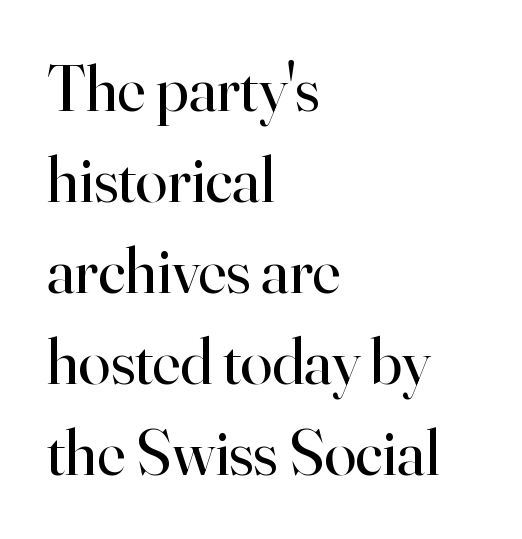
Q: Is the text bold? A: No.
Q: Is the text italic (slanted)? A: No, it is upright.
Q: Is the typeface a serif or a sans-serif typeface? A: Serif.
Q: Is the text underlined? A: No.
Q: How is the paragraph aligned? A: Left-aligned.
Q: Is the spacing between letters normal or unusually wide? A: Normal.
Q: Is the spacing between lines tight, normal or loose? A: Normal.
Q: Width (condensed, normal, or wide)? A: Normal.
Q: Stroke contrast? A: High.
Q: x-height? A: Small.
Q: Monospaced? A: No.
